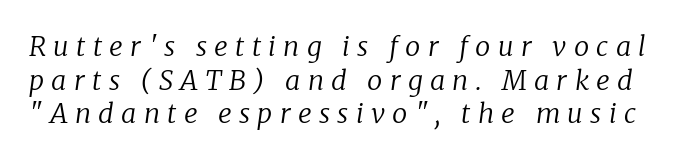
The image shows 27 px text type, italic (leaning right); set normal line spacing (1.25x), unusually wide letter spacing (+0.27 em), not underlined.
